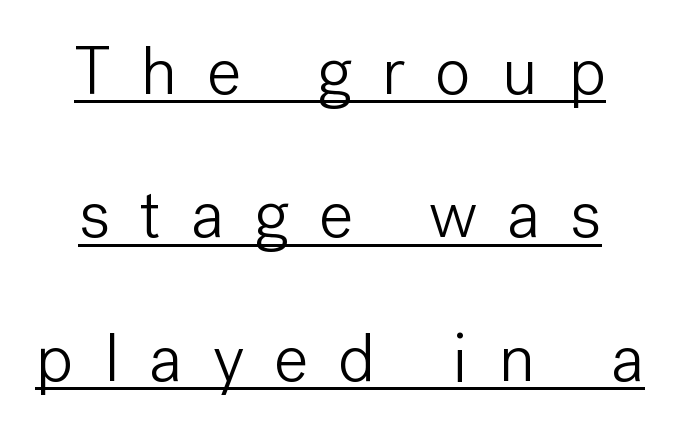
{"serif": "no", "italic": "no", "bold": "no", "weight": "light", "width": "normal", "stroke_contrast": "low", "x_height": "medium", "monospaced": "no", "underline": "yes", "line_spacing": "loose", "line_spacing_ratio": 2.11, "letter_spacing": "wide", "letter_spacing_em": 0.44, "glyph_px": 68}
